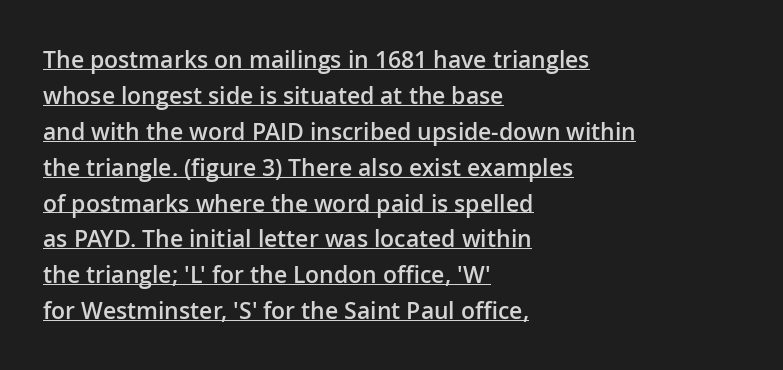
The image shows 23 px text type, upright; set left-aligned, normal line spacing (1.56x), normal letter spacing, underlined.
